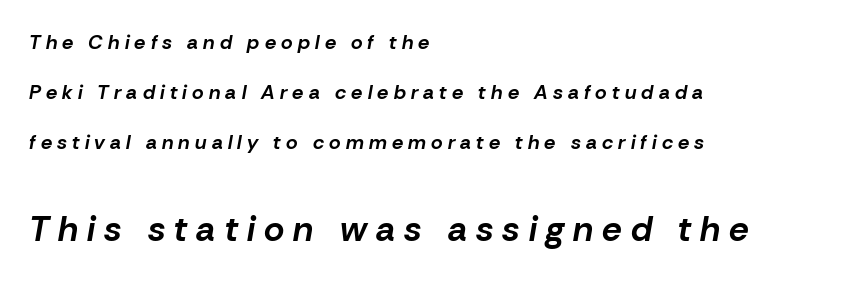
Q: Is the text bold? A: Yes.
Q: Is the text italic (slanted)? A: Yes, it leans right by about 10 degrees.
Q: Is the text underlined? A: No.
Q: How is the paragraph aligned? A: Left-aligned.
Q: Is the spacing between letters normal or unusually wide? A: Unusually wide.
Q: Is the spacing between lines tight, normal or loose? A: Loose.
Q: Which block of text is set in a larger size, the first (top) or the second (bottom)? A: The second (bottom) one.
Q: Width (condensed, normal, or wide)? A: Normal.
Q: Stroke contrast? A: Low.
Q: x-height? A: Medium.
Q: Monospaced? A: No.
